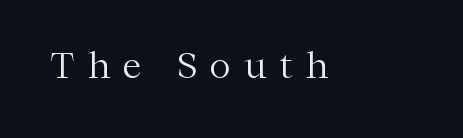
Q: Is the text bold? A: No.
Q: Is the text italic (slanted)? A: No, it is upright.
Q: Is the typeface a serif or a sans-serif typeface? A: Serif.
Q: Is the text underlined? A: No.
Q: Is the spacing between letters normal or unusually wide? A: Unusually wide.
Q: Width (condensed, normal, or wide)? A: Normal.
Q: Stroke contrast? A: Medium.
Q: x-height? A: Medium.
Q: Monospaced? A: No.
